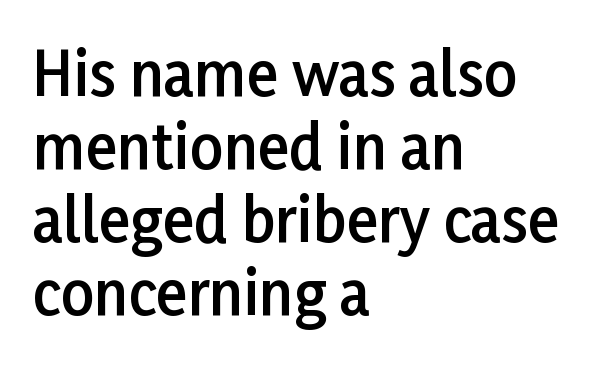
{"serif": "no", "italic": "no", "bold": "semi", "weight": "semibold", "width": "normal", "stroke_contrast": "low", "x_height": "medium", "monospaced": "no", "underline": "no", "align": "left", "line_spacing_ratio": 1.24, "letter_spacing": "normal", "letter_spacing_em": 0.0, "glyph_px": 59}
